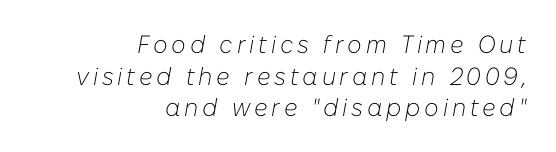
What's the leading like? Ordinary, nothing unusual. Visually the block forms a straight wall on the right and a jagged coastline on the left. A light-to-regular cut is what we see here. The letters are slanted; this is an italic face. Beneath every word, the page is bare.
